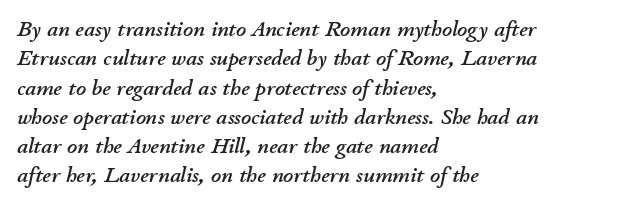
Q: Is the text italic (slanted)? A: Yes, it leans right by about 11 degrees.
Q: Is the text underlined? A: No.
Q: How is the paragraph aligned? A: Left-aligned.
Q: Is the spacing between letters normal or unusually wide? A: Normal.
Q: Is the spacing between lines tight, normal or loose? A: Normal.
